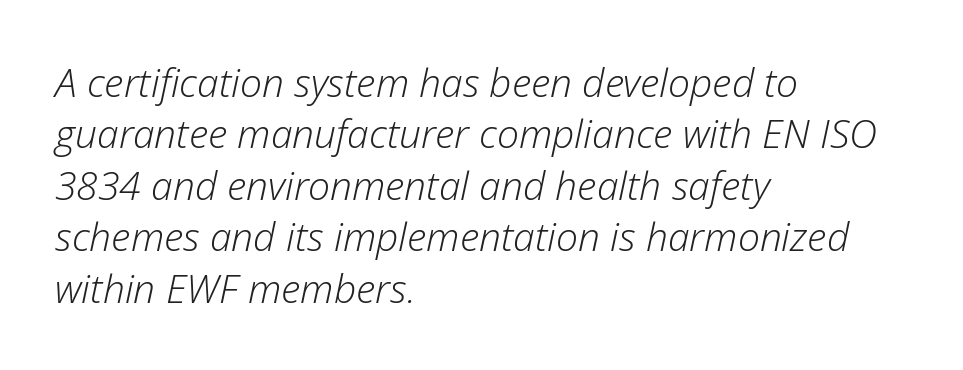
The lines are quadded left. Any mark beneath the type? The region is blank. How would I describe the line gaps? Plain and ordinary. Characters follow at the spacing the type designer built in.
